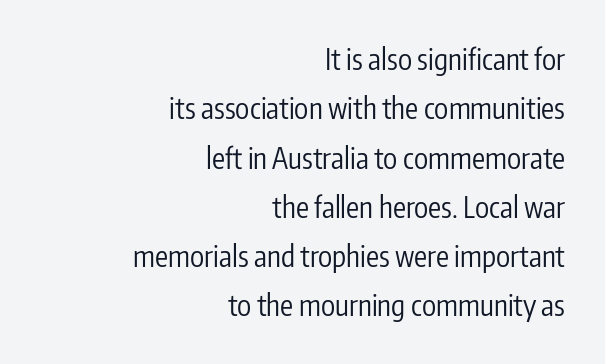
Tall strokes in this sample are plumb rather than angled. The rendering uses natural spacing where letterforms have individual widths. This rendering leaves character spacing at its baseline value. This reads as an unemphasized weight, regular at the heaviest.
